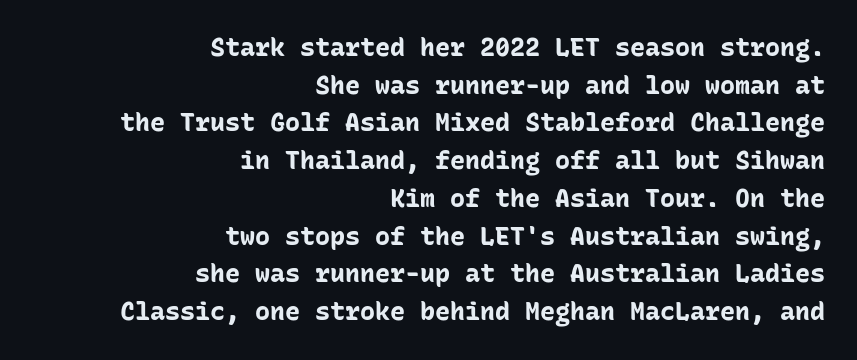
{"italic": "no", "bold": "yes", "underline": "no", "align": "right", "line_spacing": "normal", "line_spacing_ratio": 1.51, "letter_spacing": "normal", "letter_spacing_em": 0.0, "glyph_px": 25}
